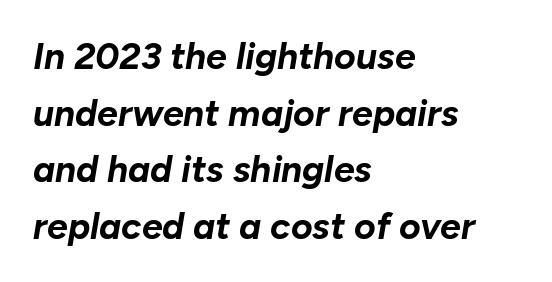
Q: Is the text bold? A: Yes.
Q: Is the text italic (slanted)? A: Yes, it leans right by about 10 degrees.
Q: Is the text underlined? A: No.
Q: How is the paragraph aligned? A: Left-aligned.
Q: Is the spacing between letters normal or unusually wide? A: Normal.
Q: Is the spacing between lines tight, normal or loose? A: Normal.
Q: Width (condensed, normal, or wide)? A: Normal.
Q: Stroke contrast? A: Low.
Q: x-height? A: Medium.
Q: Monospaced? A: No.
